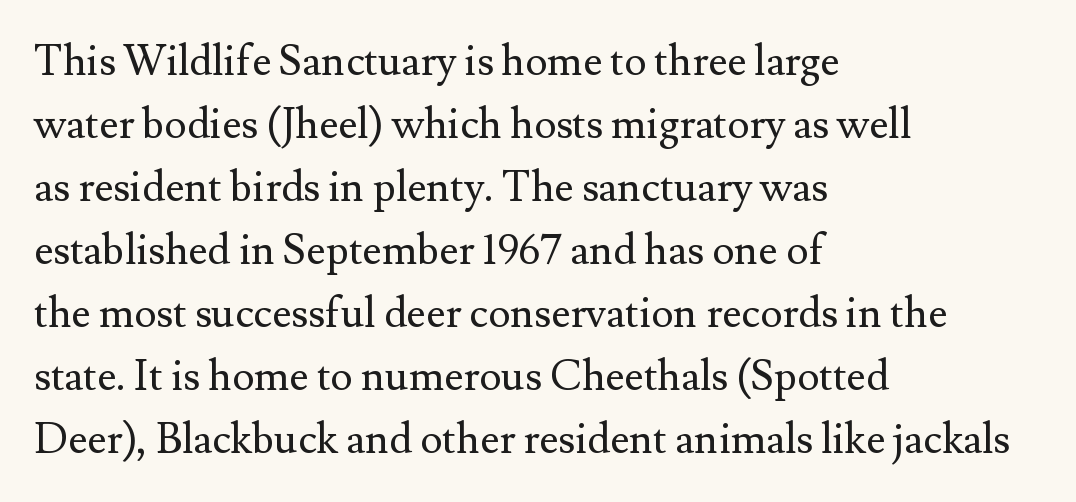
{"serif": "yes", "italic": "no", "bold": "no", "weight": "regular", "width": "normal", "stroke_contrast": "medium", "x_height": "small", "monospaced": "no", "underline": "no", "align": "left", "line_spacing": "normal", "line_spacing_ratio": 1.5, "letter_spacing": "normal", "letter_spacing_em": 0.0, "glyph_px": 42}
